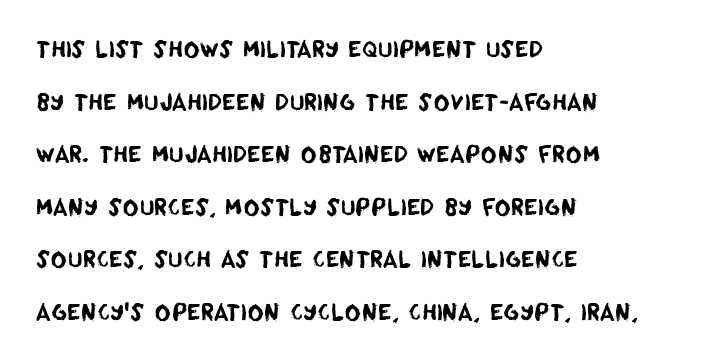
{"underline": "no", "align": "left", "line_spacing": "loose", "line_spacing_ratio": 2.39, "letter_spacing": "normal", "letter_spacing_em": 0.0, "glyph_px": 22}
